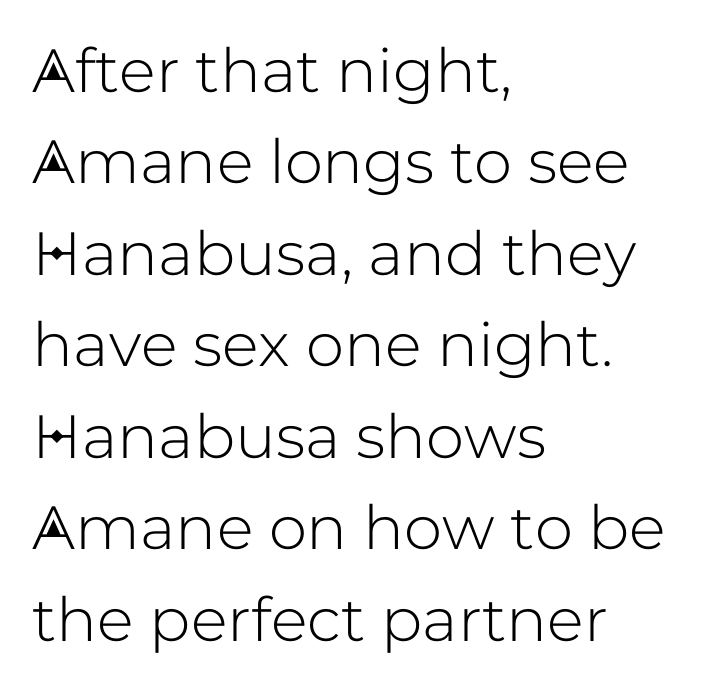
Q: Is the text italic (slanted)? A: No, it is upright.
Q: Is the typeface a serif or a sans-serif typeface? A: Sans-serif.
Q: Is the text underlined? A: No.
Q: How is the paragraph aligned? A: Left-aligned.
Q: Is the spacing between letters normal or unusually wide? A: Normal.
Q: Is the spacing between lines tight, normal or loose? A: Normal.
Q: Width (condensed, normal, or wide)? A: Normal.
Q: Stroke contrast? A: Low.
Q: x-height? A: Medium.
Q: Monospaced? A: No.
